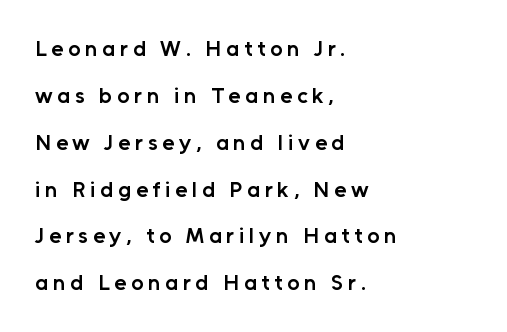
The image shows 22 px text type, upright; set left-aligned, loose line spacing (2.13x), unusually wide letter spacing (+0.21 em), not underlined.
